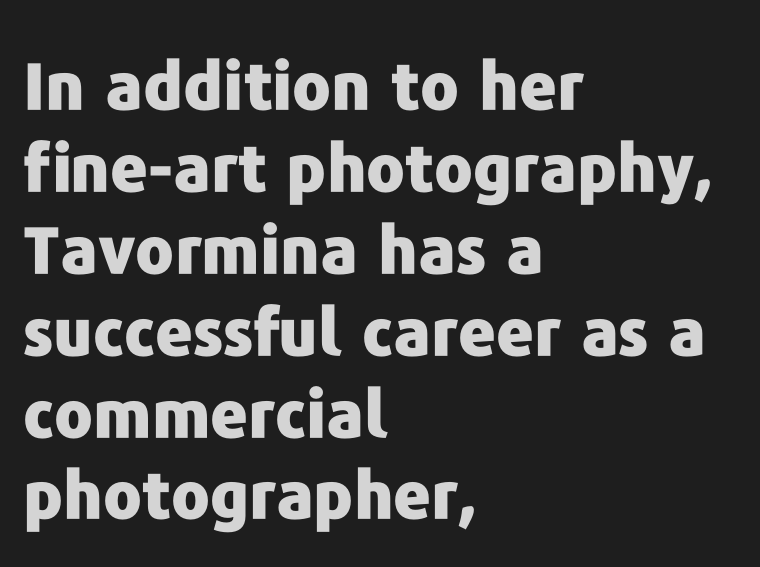
The space directly below the letters is spotless. Regular leading. Note: no serifs on the glyphs. The font is running at its bold setting. Left-aligned paragraph, ragged on the right. Designer's note — italics off, roman on.
